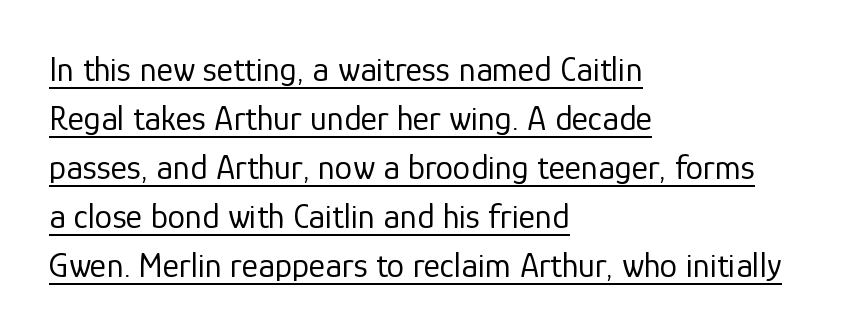
Short and long lines alike share a common starting point at left. The words here are underlined. This sample uses plain, unmodified letter spacing. This sample uses an upright cut, with every glyph sitting square on the baseline. This sample has the flowing, uneven cadence of proportional lettering. Successive baselines arrive at the customary interval.
